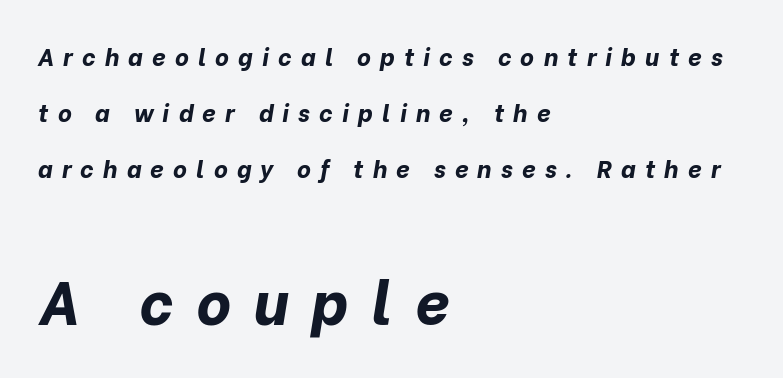
{"italic": "yes", "lean": "right", "slant_degrees": 10, "bold": "yes", "weight": "bold", "width": "normal", "stroke_contrast": "low", "x_height": "medium", "monospaced": "no", "underline": "no", "align": "left", "line_spacing": "loose", "line_spacing_ratio": 2.33, "letter_spacing": "wide", "letter_spacing_em": 0.38, "larger_block": "second", "size_ratio": 2.5, "glyph_px": 60}
